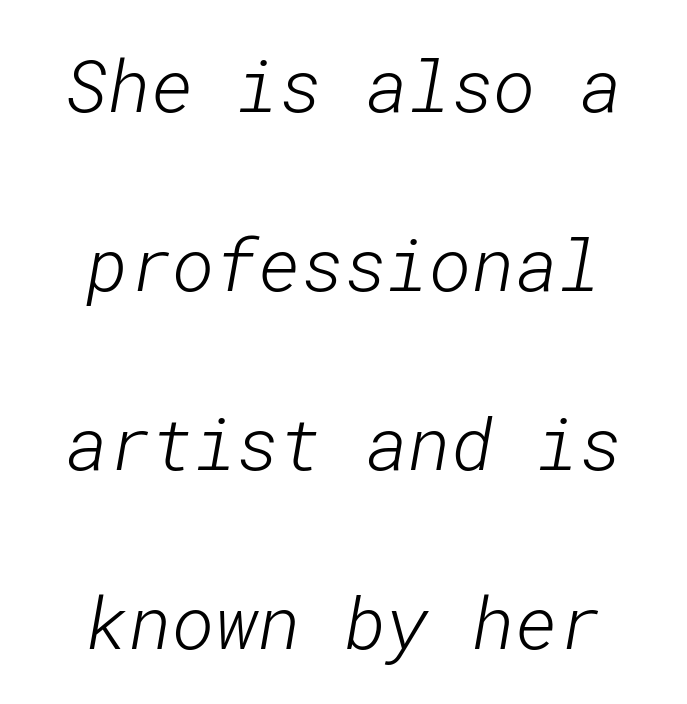
Q: Is the text bold? A: No.
Q: Is the typeface a serif or a sans-serif typeface? A: Sans-serif.
Q: Is the text underlined? A: No.
Q: How is the paragraph aligned? A: Centered.
Q: Is the spacing between letters normal or unusually wide? A: Normal.
Q: Is the spacing between lines tight, normal or loose? A: Loose.
Q: Width (condensed, normal, or wide)? A: Normal.
Q: Stroke contrast? A: Low.
Q: x-height? A: Medium.
